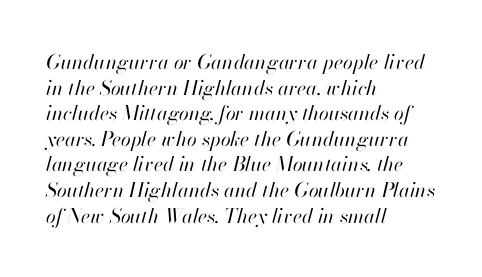
{"italic": "yes", "lean": "right", "slant_degrees": 13, "bold": "no", "underline": "no", "align": "left", "line_spacing": "normal", "line_spacing_ratio": 1.28, "letter_spacing": "normal", "letter_spacing_em": 0.0, "glyph_px": 20}
